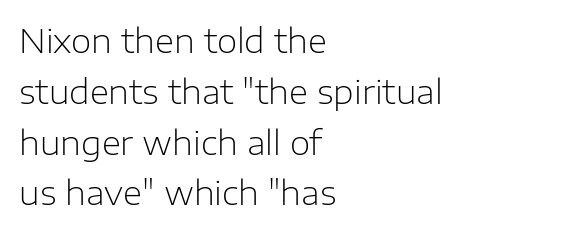
{"serif": "no", "italic": "no", "bold": "no", "weight": "light", "width": "normal", "stroke_contrast": "low", "x_height": "medium", "monospaced": "no", "underline": "no", "align": "left", "line_spacing": "normal", "line_spacing_ratio": 1.54, "letter_spacing": "normal", "letter_spacing_em": 0.0, "glyph_px": 33}
